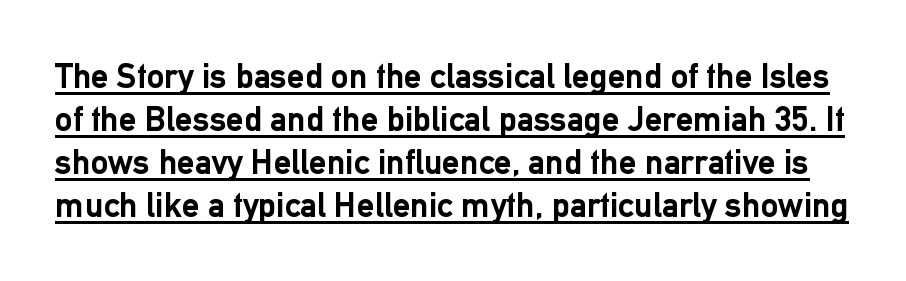
The image shows 35 px semibold sans-serif type, upright; set line spacing 1.23x, normal letter spacing, underlined; low stroke contrast and a medium x-height.
